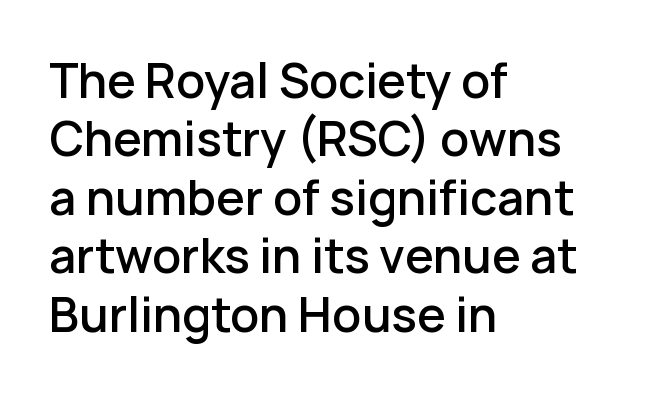
Q: Is the text bold? A: Semi-bold.
Q: Is the text italic (slanted)? A: No, it is upright.
Q: Is the typeface a serif or a sans-serif typeface? A: Sans-serif.
Q: Is the text underlined? A: No.
Q: How is the paragraph aligned? A: Left-aligned.
Q: Is the spacing between letters normal or unusually wide? A: Normal.
Q: Is the spacing between lines tight, normal or loose? A: Normal.
Q: Width (condensed, normal, or wide)? A: Normal.
Q: Stroke contrast? A: Low.
Q: x-height? A: Medium.
Q: Monospaced? A: No.
